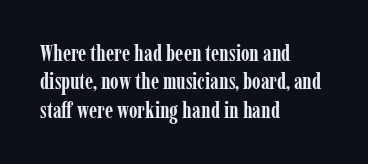
Q: Is the text bold? A: Yes.
Q: Is the text italic (slanted)? A: No, it is upright.
Q: Is the text underlined? A: No.
Q: How is the paragraph aligned? A: Left-aligned.
Q: Is the spacing between letters normal or unusually wide? A: Normal.
Q: Is the spacing between lines tight, normal or loose? A: Normal.
